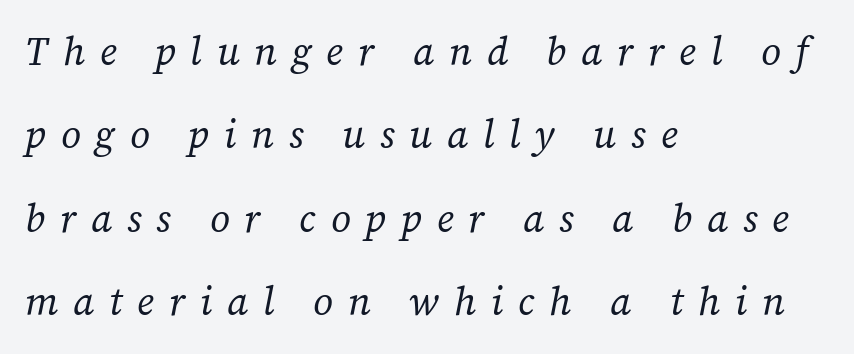
{"serif": "yes", "italic": "yes", "lean": "right", "slant_degrees": 12, "bold": "no", "weight": "regular", "width": "normal", "stroke_contrast": "low", "x_height": "medium", "monospaced": "no", "underline": "no", "align": "left", "line_spacing": "loose", "line_spacing_ratio": 2.14, "letter_spacing": "wide", "letter_spacing_em": 0.38, "glyph_px": 39}
